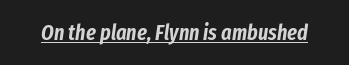
Q: Is the text italic (slanted)? A: Yes, it leans right by about 8 degrees.
Q: Is the text underlined? A: Yes.
Q: Is the spacing between letters normal or unusually wide? A: Normal.
